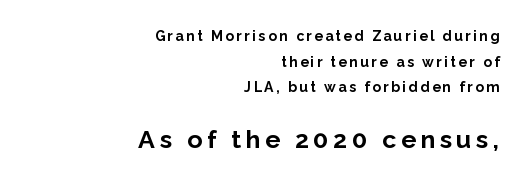
{"italic": "no", "bold": "yes", "underline": "no", "align": "right", "line_spacing_ratio": 1.83, "larger_block": "second", "size_ratio": 1.79, "glyph_px": 25}
